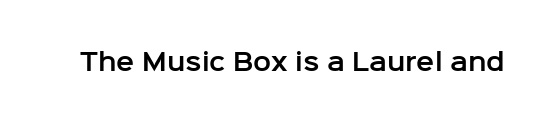
Observe the ordinary spacing: letters are neighbours, not strangers. Underline: absent. Rendered with straight, roman letterforms.
